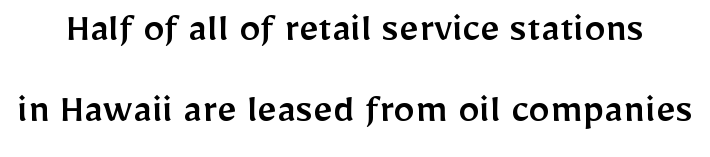
Q: Is the text italic (slanted)? A: No, it is upright.
Q: Is the typeface a serif or a sans-serif typeface? A: Sans-serif.
Q: Is the text underlined? A: No.
Q: Is the spacing between letters normal or unusually wide? A: Normal.
Q: Width (condensed, normal, or wide)? A: Normal.
Q: Stroke contrast? A: Low.
Q: x-height? A: Medium.
Q: Monospaced? A: No.
